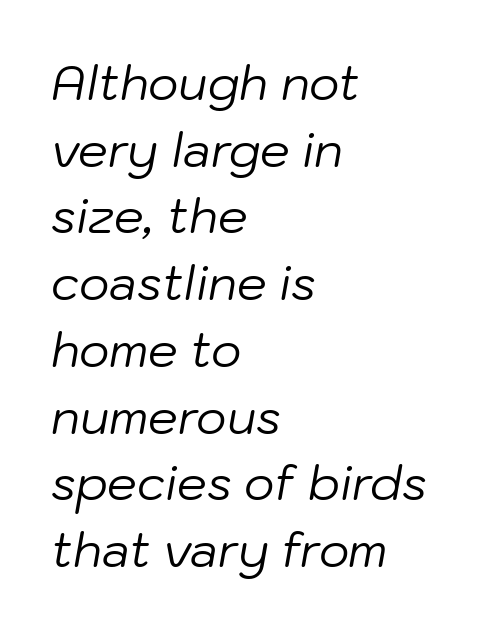
{"italic": "yes", "lean": "right", "slant_degrees": 10, "bold": "no", "weight": "regular", "width": "normal", "stroke_contrast": "low", "x_height": "medium", "monospaced": "no", "underline": "no", "align": "left", "line_spacing": "normal", "line_spacing_ratio": 1.42, "letter_spacing": "normal", "letter_spacing_em": 0.0, "glyph_px": 47}
